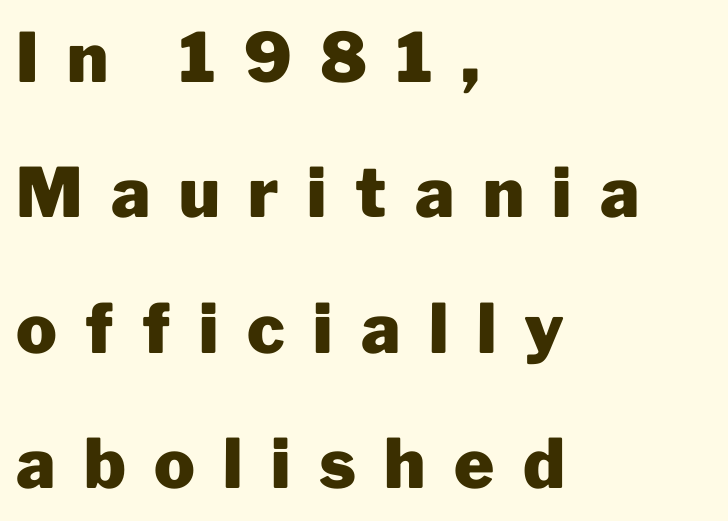
{"serif": "no", "italic": "no", "bold": "yes", "weight": "heavy", "width": "normal", "stroke_contrast": "low", "x_height": "medium", "monospaced": "no", "underline": "no", "align": "left", "line_spacing": "loose", "line_spacing_ratio": 1.99, "letter_spacing": "wide", "letter_spacing_em": 0.42, "glyph_px": 68}
